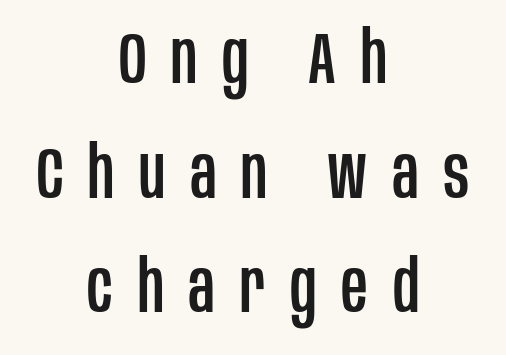
{"serif": "no", "italic": "no", "width": "condensed", "stroke_contrast": "low", "x_height": "large", "monospaced": "no", "underline": "no", "align": "center", "line_spacing": "normal", "line_spacing_ratio": 1.57, "letter_spacing": "wide", "letter_spacing_em": 0.34, "glyph_px": 73}
